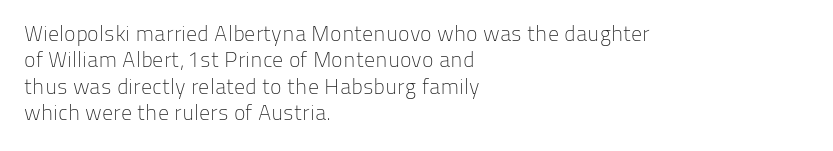
{"italic": "no", "bold": "no", "underline": "no", "align": "left", "line_spacing_ratio": 1.2, "letter_spacing": "normal", "letter_spacing_em": 0.0, "glyph_px": 22}
